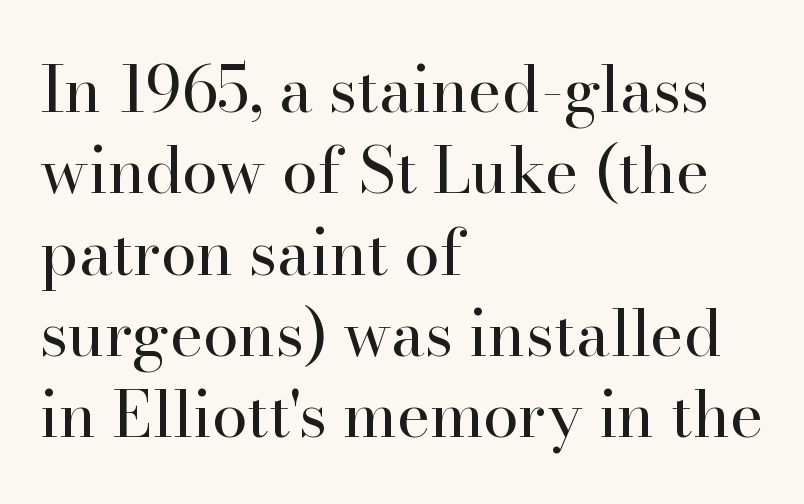
Think standard paragraph weight, or any step lighter than that. In terms of letterspacing, this is plain default setting. The lettering holds an erect, upright posture throughout. A normal amount of white space separates one row of letters from the next. Any mark beneath the type? The region is blank.
